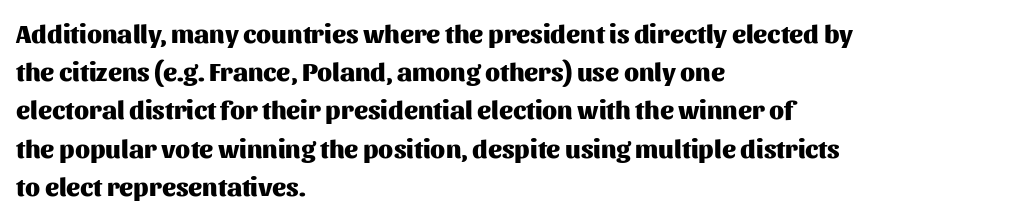
Q: Is the text bold? A: Yes.
Q: Is the text italic (slanted)? A: No, it is upright.
Q: Is the text underlined? A: No.
Q: How is the paragraph aligned? A: Left-aligned.
Q: Is the spacing between letters normal or unusually wide? A: Normal.
Q: Is the spacing between lines tight, normal or loose? A: Normal.
